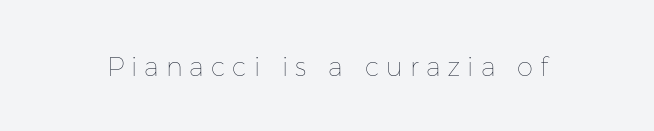
Ordinary non-slanted type is in use. Each stroke keeps to a modest, everyday thickness or less. The space beneath each line is pristine and unruled. Short note: letters widely spaced.
